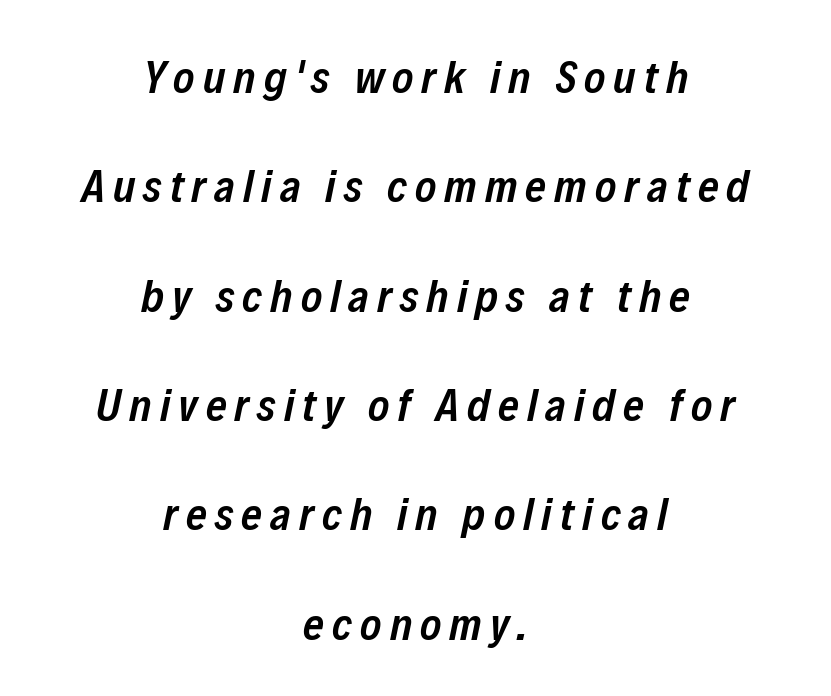
The font is running at a semibold setting, under full bold. The lines are quadded center. Any mark beneath the type? The region is blank. The space between consecutive lines is lavish.
